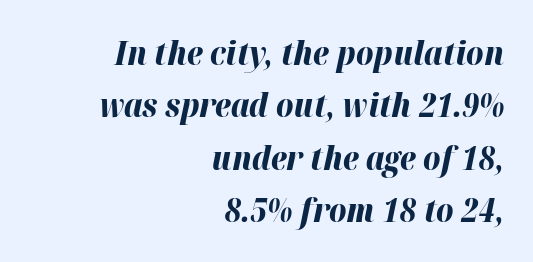
If you drew a line through each stem, it would be angled. Beneath every word, the page is bare. The typesetter chose a ragged-left arrangement here. Heavy-handed strokes throughout: this text is bold. The passage shown is typed in a proportional face where columns would drift. The horizontal fit of the characters is conventional and even.
